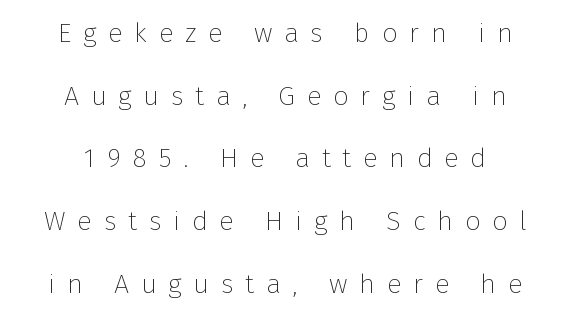
{"italic": "no", "bold": "no", "underline": "no", "align": "center", "line_spacing": "loose", "line_spacing_ratio": 2.32, "letter_spacing": "wide", "letter_spacing_em": 0.44, "glyph_px": 27}
